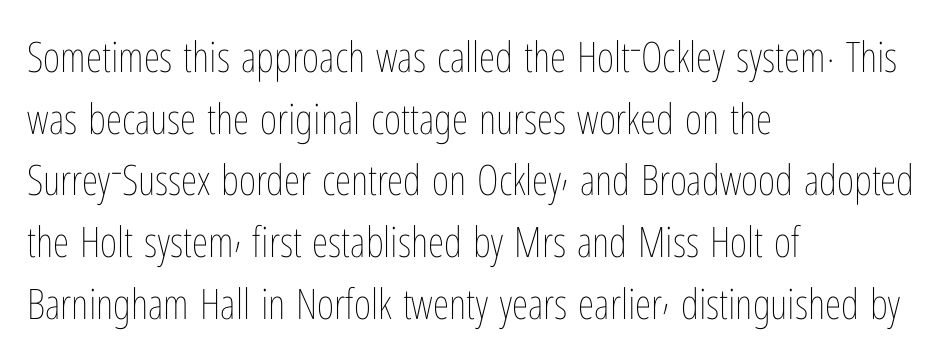
The image shows 42 px thin, condensed type, upright; set left-aligned, normal line spacing (1.47x), normal letter spacing, not underlined; low stroke contrast and a medium x-height.
